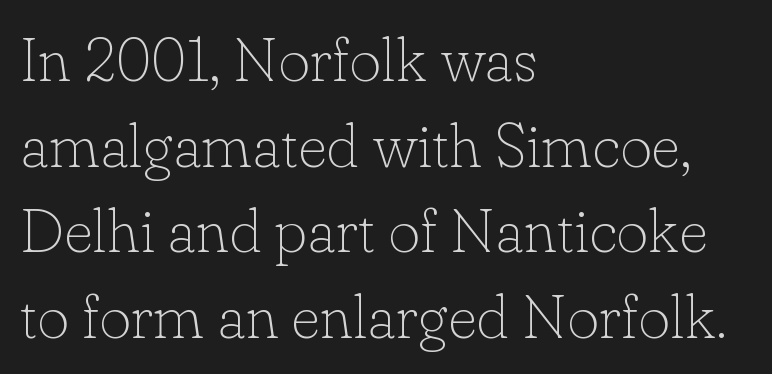
This rendering features lettering with no underline. Casual observation: everything's shoved over to the left. Standard letterfit; no display-style spreading of the glyphs. Little horizontal feet cap the strokes, marking this as serif type. The font's upright variant was chosen for this text.
